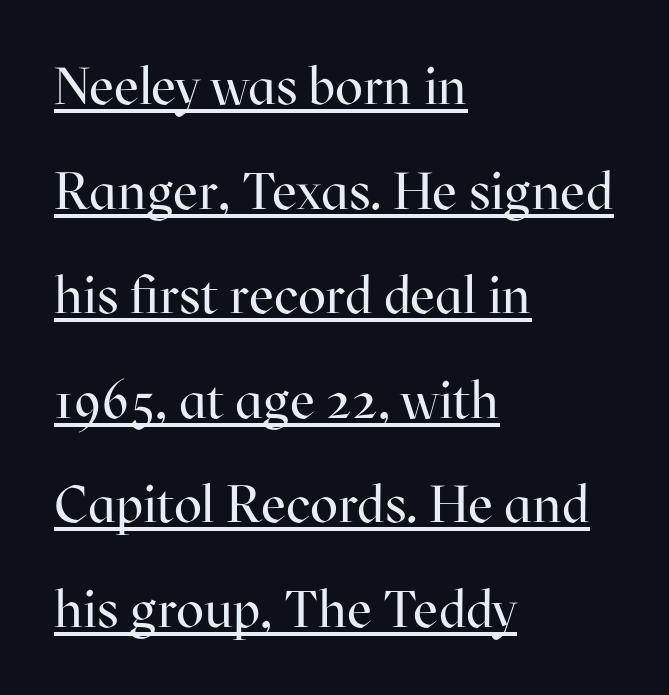
The image shows 52 px regular-weight serif type, upright; set left-aligned, loose line spacing (2.01x), normal letter spacing, underlined; high stroke contrast and a medium x-height.
